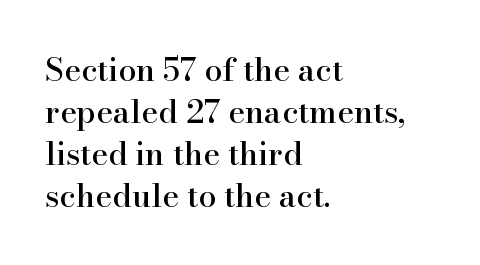
{"serif": "yes", "italic": "no", "width": "normal", "stroke_contrast": "high", "x_height": "small", "monospaced": "no", "underline": "no", "align": "left", "line_spacing": "normal", "line_spacing_ratio": 1.31, "letter_spacing": "normal", "letter_spacing_em": 0.0, "glyph_px": 32}
